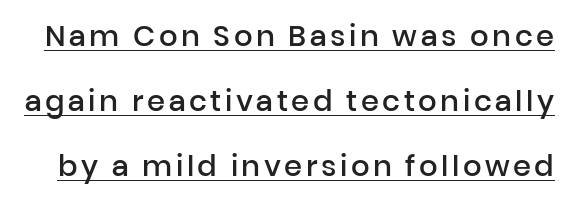
The image shows 29 px semibold sans-serif type, upright; set loose line spacing (2.24x), underlined; low stroke contrast and a medium x-height.
